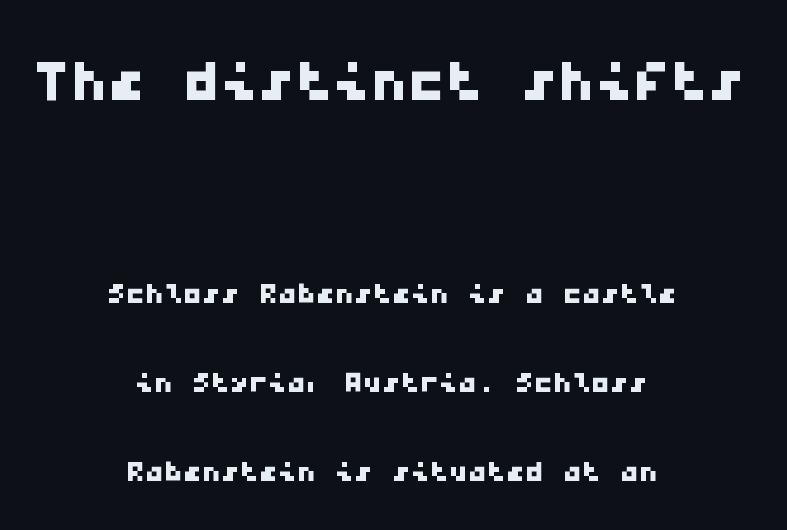
The image shows 75 px wide sans-serif type, monospaced; set centered, loose line spacing (2.34x), normal letter spacing, not underlined; the first (top) block is 1.97x larger; low stroke contrast and a medium x-height.
